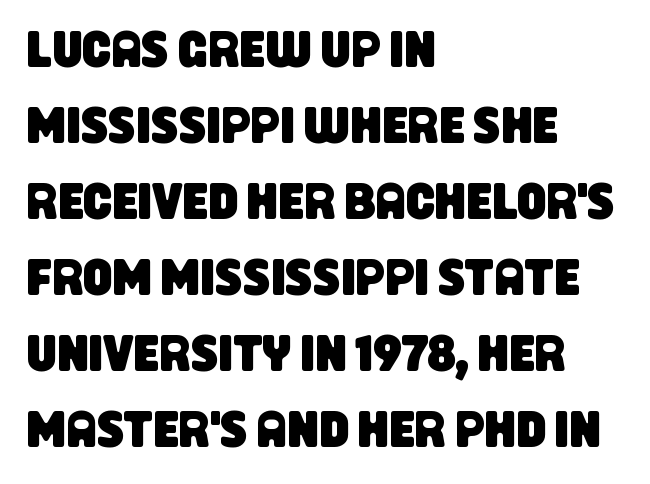
The image shows 51 px condensed sans-serif type; set left-aligned, normal line spacing (1.49x), normal letter spacing, not underlined; low stroke contrast and a large x-height.
